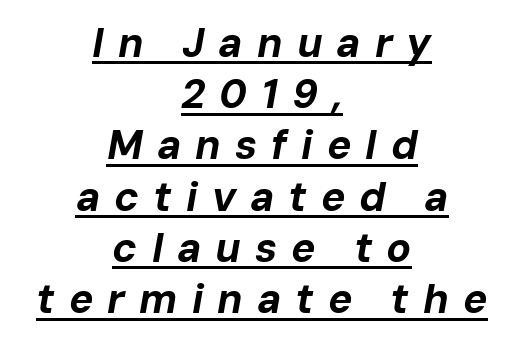
{"italic": "yes", "lean": "right", "slant_degrees": 10, "bold": "yes", "weight": "bold", "width": "normal", "stroke_contrast": "low", "x_height": "medium", "monospaced": "no", "underline": "yes", "align": "center", "line_spacing": "normal", "line_spacing_ratio": 1.25, "letter_spacing": "wide", "letter_spacing_em": 0.34, "glyph_px": 41}
